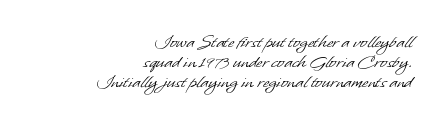
{"bold": "no", "underline": "no", "align": "right", "line_spacing": "tight", "line_spacing_ratio": 0.96, "letter_spacing": "normal", "letter_spacing_em": 0.0, "glyph_px": 21}
